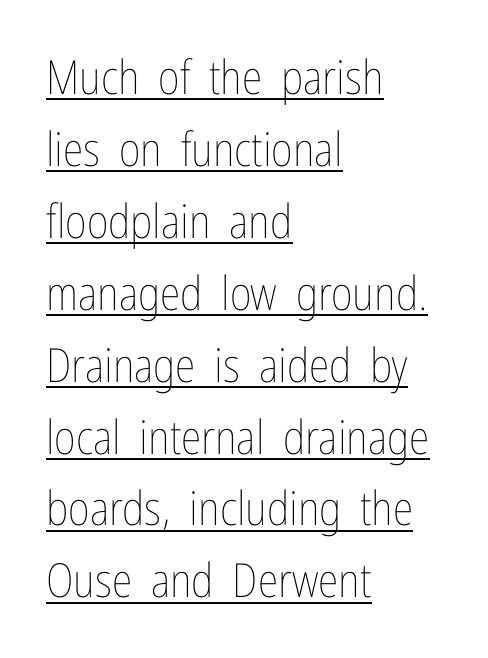
Caption: lettering with a line underneath. The font's upright variant was chosen for this text. Reading down the block, your eye returns to a fixed left position each line. How are the letters spaced? Ordinarily, with no added tracking.
